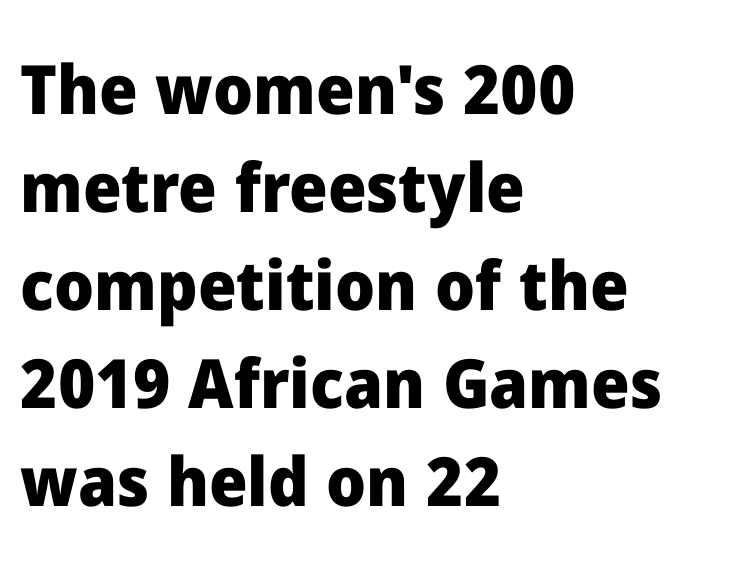
The image shows 68 px heavy sans-serif type, upright; set left-aligned, normal line spacing (1.44x), normal letter spacing, not underlined; low stroke contrast and a medium x-height.
